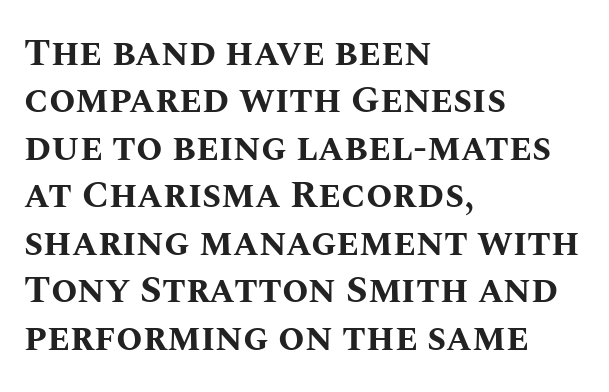
Every character sits straight up, as roman type does. All the whitespace from short lines collects on the right. Compared with typical body copy, the letter spacing here is the same. The space directly below the letters is spotless. Its strokes are broad and dark, the hallmark of bold type. Each letter keeps its own natural width here, so spacing adapts to shape.
